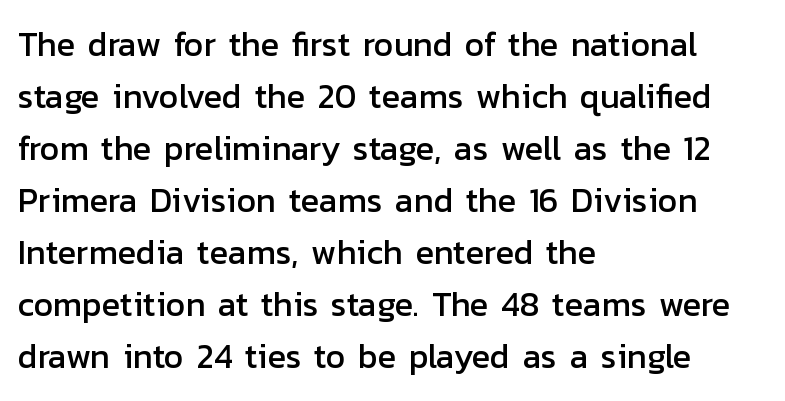
Q: Is the text italic (slanted)? A: No, it is upright.
Q: Is the typeface a serif or a sans-serif typeface? A: Sans-serif.
Q: Is the text underlined? A: No.
Q: How is the paragraph aligned? A: Left-aligned.
Q: Is the spacing between letters normal or unusually wide? A: Normal.
Q: Is the spacing between lines tight, normal or loose? A: Normal.
Q: Width (condensed, normal, or wide)? A: Normal.
Q: Stroke contrast? A: Low.
Q: x-height? A: Medium.
Q: Monospaced? A: No.
